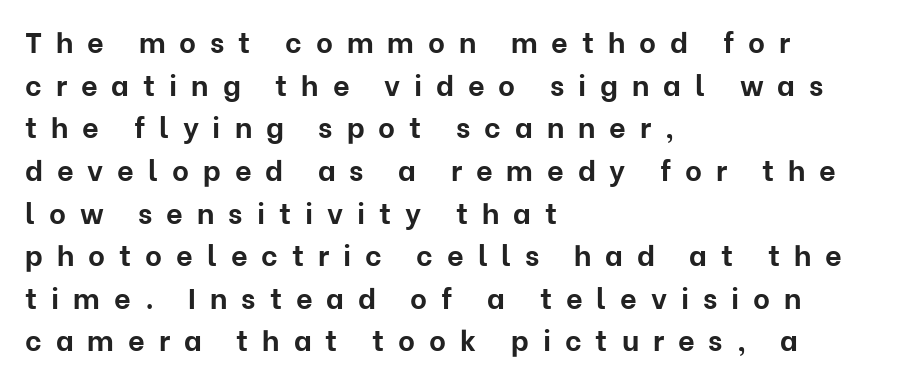
This sample has the flowing, uneven cadence of proportional lettering. Ascenders rise straight up at ninety degrees. Any mark beneath the type? The region is blank. Strong, thick strokes mark this as bold type.
